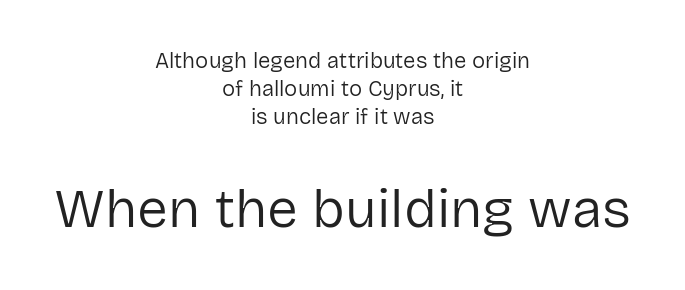
{"serif": "no", "italic": "no", "bold": "no", "weight": "regular", "width": "normal", "stroke_contrast": "low", "x_height": "medium", "monospaced": "no", "underline": "no", "align": "center", "line_spacing": "normal", "line_spacing_ratio": 1.28, "letter_spacing": "normal", "letter_spacing_em": 0.0, "larger_block": "second", "size_ratio": 2.5, "glyph_px": 55}
